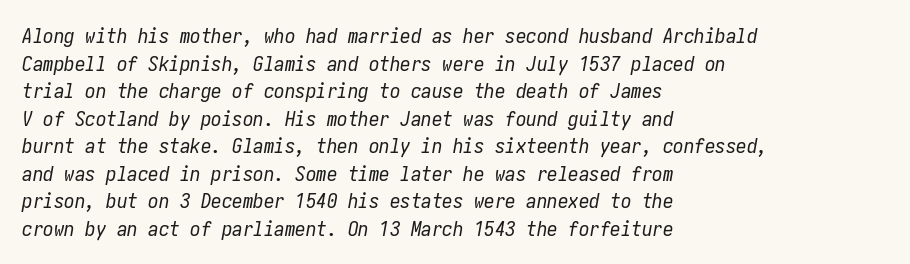
No extra ink here — the face is not bold. Underlining? Definitely not there. Notice how descenders clear the ascenders below comfortably — that's standard leading. Observe the ordinary spacing: letters are neighbours, not strangers.
